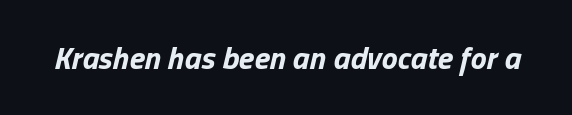
The glyphs have the mass of a bold cut. What stands out about the letter spacing? Nothing — it is the standard amount. Slanted lettering throughout. The specimen omits any rule beneath the text block's lines. Character widths vary here, with narrow letters taking less room than wide ones.
